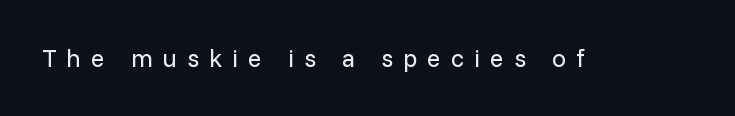
Q: Is the text bold? A: No.
Q: Is the text italic (slanted)? A: No, it is upright.
Q: Is the text underlined? A: No.
Q: Is the spacing between letters normal or unusually wide? A: Unusually wide.
